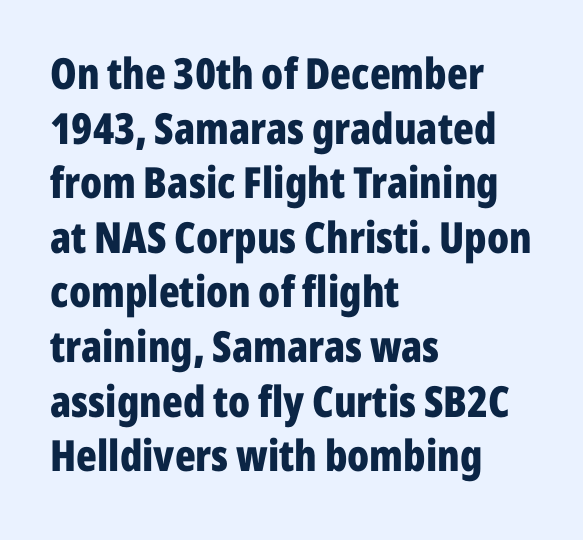
The image shows 43 px bold, condensed sans-serif type, upright; set left-aligned, normal line spacing (1.27x), normal letter spacing, not underlined; low stroke contrast and a medium x-height.
